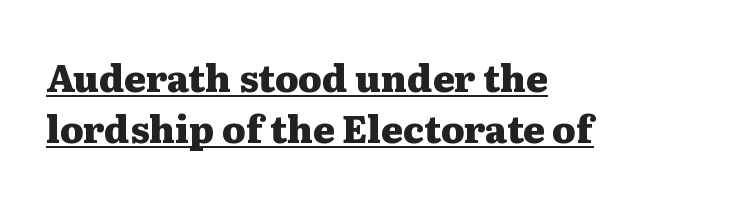
The image shows 37 px heavy, wide serif type, upright; set left-aligned, normal line spacing (1.37x), normal letter spacing, underlined; medium stroke contrast and a medium x-height.
